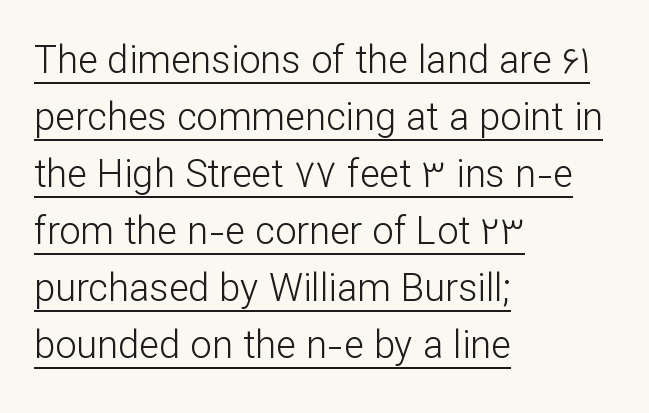
The image shows 38 px light sans-serif type, upright; set left-aligned, normal line spacing (1.5x), normal letter spacing, underlined; low stroke contrast and a medium x-height.
